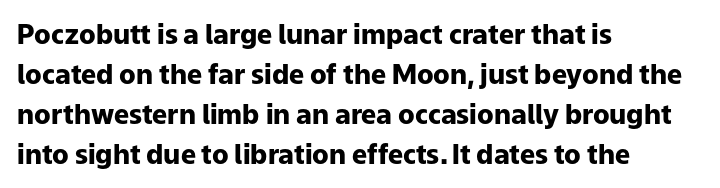
A student would call this left alignment; a typographer would say flush left, rag right. Lines of text with bare space underneath. Does the weight exceed regular? Yes, all the way to bold. Posture: vertical. The rows are spaced the way most documents space them. In terms of letterspacing, this is plain default setting.
